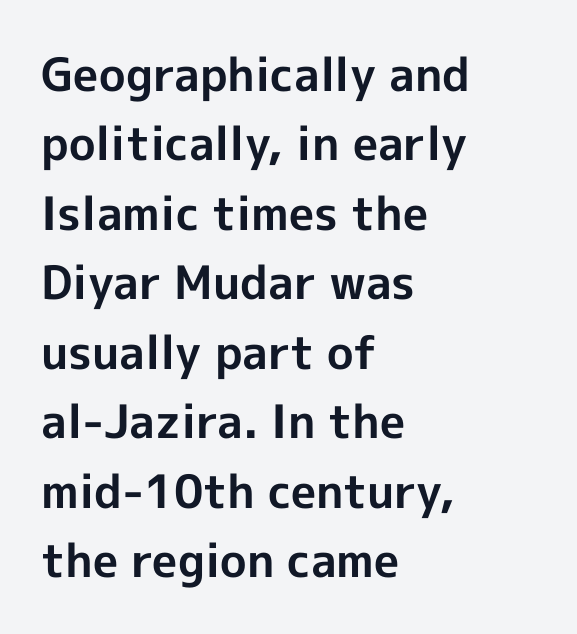
Q: Is the text bold? A: Yes.
Q: Is the text italic (slanted)? A: No, it is upright.
Q: Is the typeface a serif or a sans-serif typeface? A: Sans-serif.
Q: Is the text underlined? A: No.
Q: How is the paragraph aligned? A: Left-aligned.
Q: Is the spacing between letters normal or unusually wide? A: Normal.
Q: Is the spacing between lines tight, normal or loose? A: Normal.
Q: Width (condensed, normal, or wide)? A: Normal.
Q: x-height? A: Medium.
Q: Monospaced? A: No.
